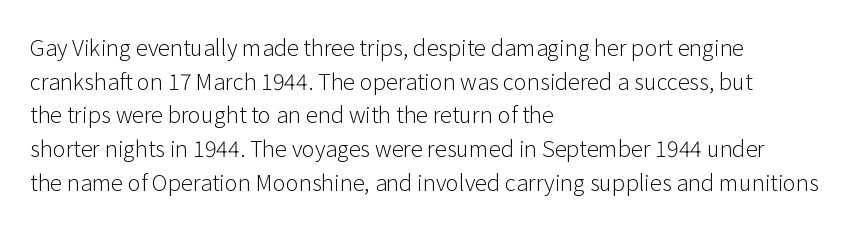
The image shows 22 px text type, upright; set left-aligned, normal line spacing (1.53x), normal letter spacing, not underlined.
